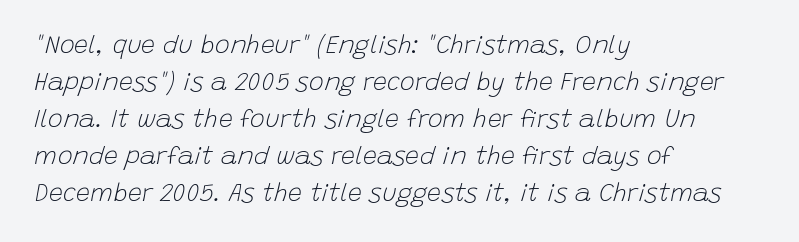
The image shows 25 px text type, italic (leaning right); set left-aligned, normal line spacing (1.48x), normal letter spacing, not underlined.
